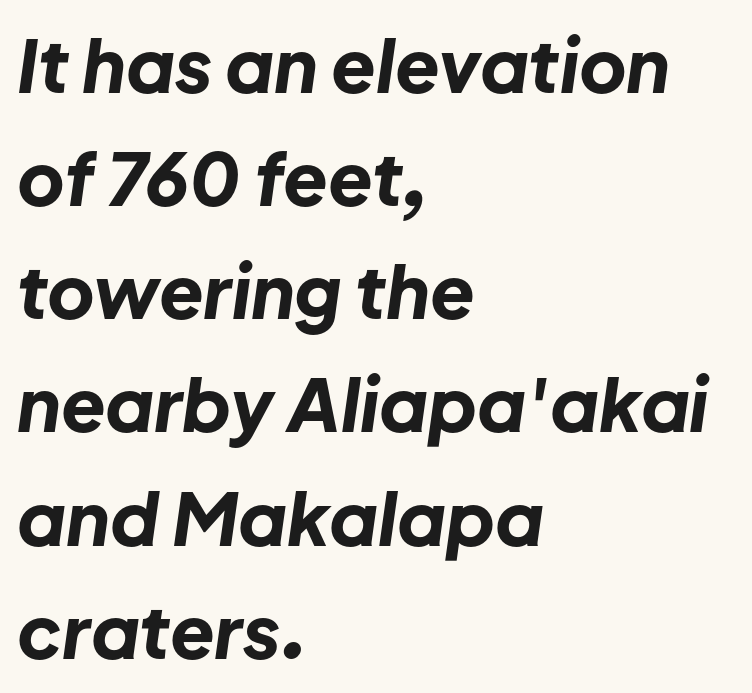
{"italic": "yes", "lean": "right", "slant_degrees": 8, "bold": "yes", "weight": "bold", "width": "normal", "stroke_contrast": "low", "x_height": "medium", "monospaced": "no", "underline": "no", "align": "left", "line_spacing": "normal", "line_spacing_ratio": 1.55, "letter_spacing": "normal", "letter_spacing_em": 0.0, "glyph_px": 73}
